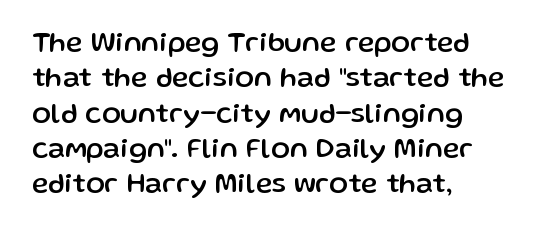
These lines are rendered in a variable-pitch font. Beneath every word, the page is bare. Vertically, the passage feels balanced, rows spaced as you'd expect. The characters display no serif detailing; their extremities are plain. The gaps between neighbouring characters are ordinary and unremarkable.
